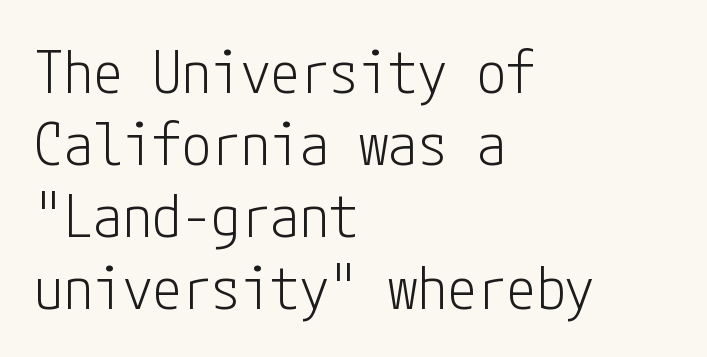
The paragraph shown leans on its left margin. Summary of weight: not heavy and not bold. A typesetter would call this zero additional tracking. Are there feet on the stems? There aren't — it's a sans. The foot of each line stays bare and open. Posture: upright roman.
